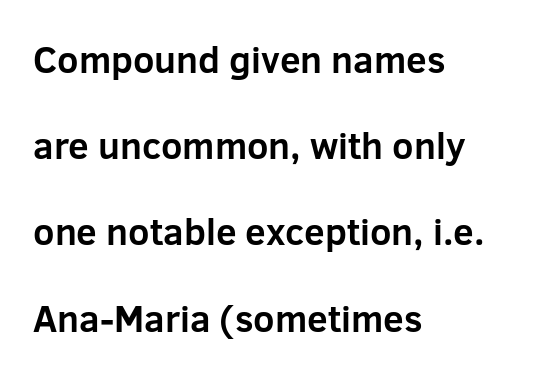
Q: Is the text bold? A: Yes.
Q: Is the text italic (slanted)? A: No, it is upright.
Q: Is the typeface a serif or a sans-serif typeface? A: Sans-serif.
Q: Is the text underlined? A: No.
Q: How is the paragraph aligned? A: Left-aligned.
Q: Is the spacing between letters normal or unusually wide? A: Normal.
Q: Is the spacing between lines tight, normal or loose? A: Loose.
Q: Width (condensed, normal, or wide)? A: Normal.
Q: Stroke contrast? A: Low.
Q: x-height? A: Medium.
Q: Monospaced? A: No.
